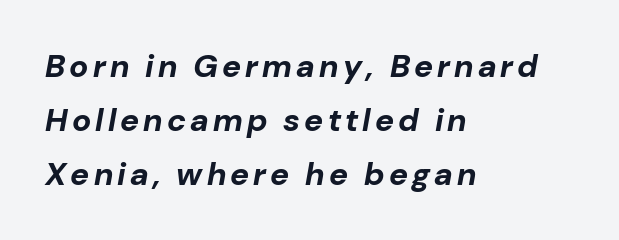
The image shows 32 px bold type, italic (leaning right); set left-aligned, normal line spacing (1.68x), not underlined; low stroke contrast and a medium x-height.
